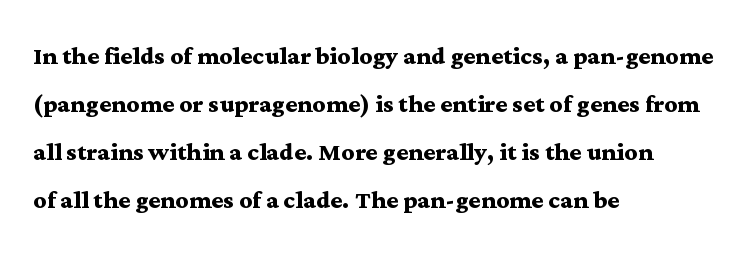
Q: Is the text bold? A: Yes.
Q: Is the text italic (slanted)? A: No, it is upright.
Q: Is the typeface a serif or a sans-serif typeface? A: Serif.
Q: Is the text underlined? A: No.
Q: How is the paragraph aligned? A: Left-aligned.
Q: Is the spacing between letters normal or unusually wide? A: Normal.
Q: Is the spacing between lines tight, normal or loose? A: Normal.
Q: Width (condensed, normal, or wide)? A: Wide.
Q: Stroke contrast? A: Medium.
Q: x-height? A: Medium.
Q: Monospaced? A: No.
